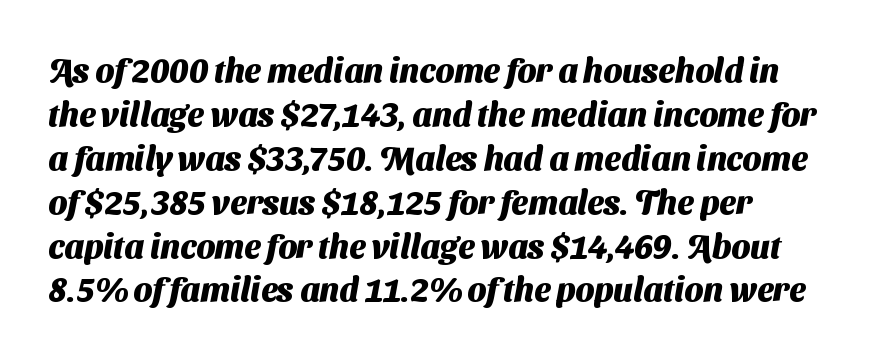
The rendering keeps characters at their native spacing. The letters advance in unequal steps, a hallmark of proportional type. Check the space under the baseline: it is left empty. These words are printed bold, with thick strokes throughout. The block of text has a typical density, with ordinary space between rows.
